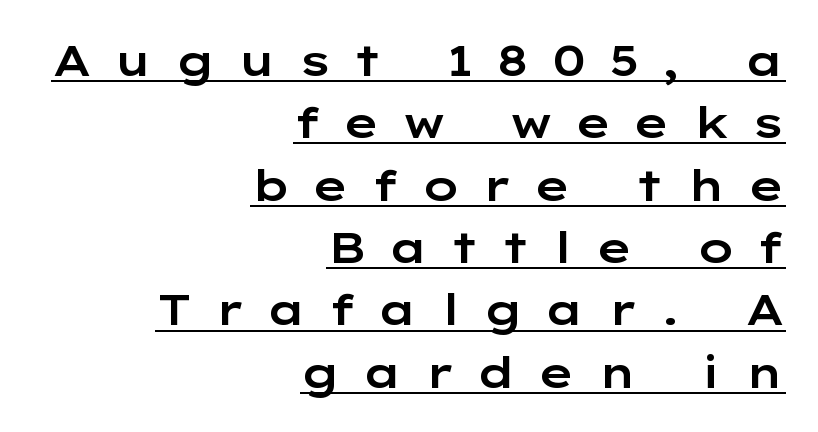
{"serif": "no", "italic": "no", "width": "wide", "stroke_contrast": "low", "x_height": "medium", "monospaced": "no", "underline": "yes", "align": "right", "line_spacing": "normal", "line_spacing_ratio": 1.45, "letter_spacing": "wide", "letter_spacing_em": 0.5, "glyph_px": 43}
